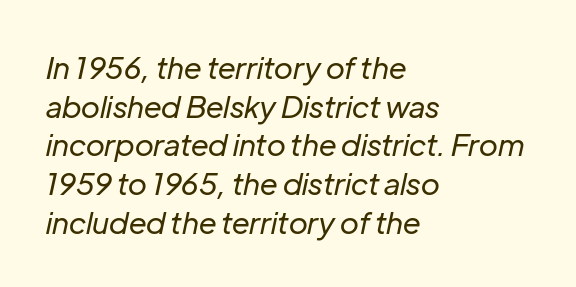
The image shows 30 px regular-weight type, italic (leaning right); set left-aligned, normal line spacing (1.29x), normal letter spacing, not underlined; low stroke contrast and a medium x-height.
